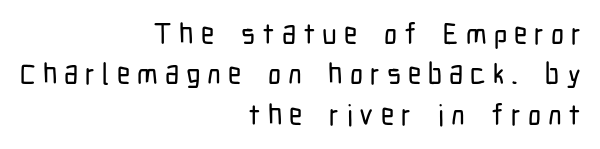
{"serif": "no", "italic": "no", "width": "condensed", "stroke_contrast": "low", "x_height": "medium", "monospaced": "no", "underline": "no", "align": "right", "line_spacing": "normal", "line_spacing_ratio": 1.39, "letter_spacing": "wide", "letter_spacing_em": 0.24, "glyph_px": 29}
